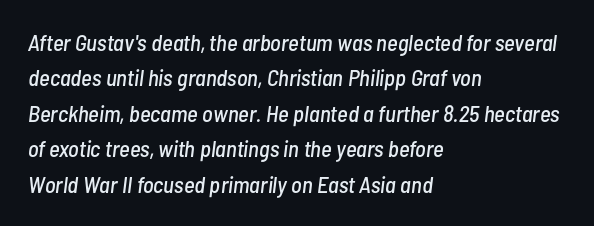
The ragged edge is on the right, which tells us the setting is flush left. Check the space under the baseline: it is left empty. Between one letter and the next there's only the usual sliver of space. Interline gaps are of average width in this sample.
